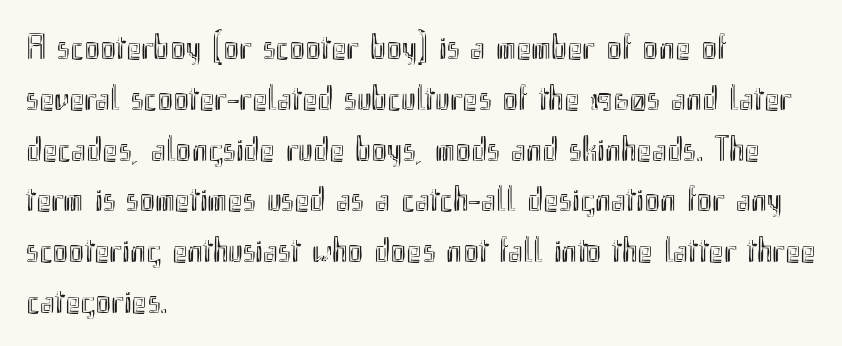
{"italic": "no", "width": "condensed", "x_height": "small", "monospaced": "no", "underline": "no", "align": "left", "line_spacing": "normal", "line_spacing_ratio": 1.41, "letter_spacing": "normal", "letter_spacing_em": 0.0, "glyph_px": 36}
